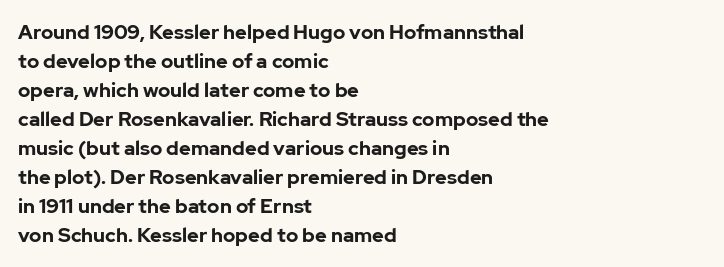
The image shows 20 px bold type, upright; set left-aligned, normal line spacing (1.45x), normal letter spacing, not underlined.
